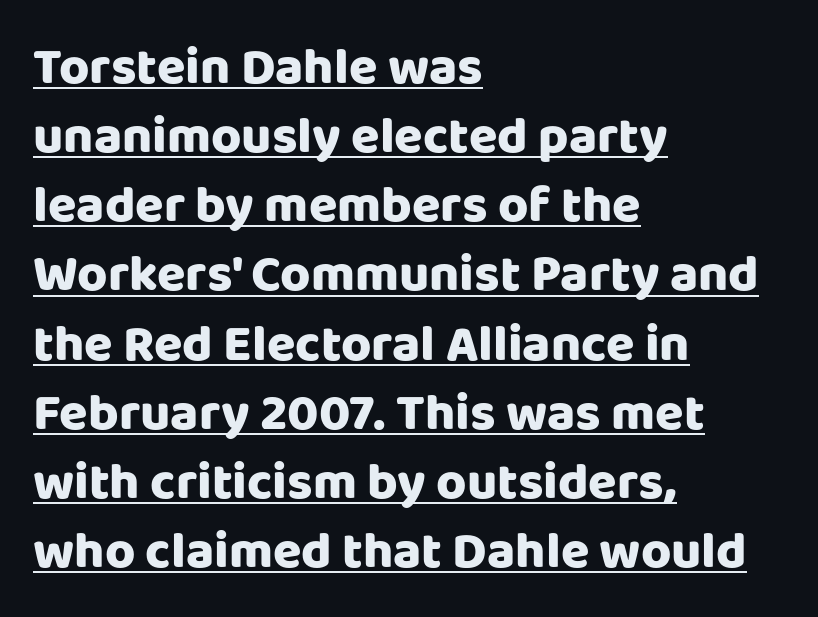
{"serif": "no", "italic": "no", "width": "normal", "stroke_contrast": "low", "x_height": "large", "monospaced": "no", "underline": "yes", "align": "left", "line_spacing": "normal", "line_spacing_ratio": 1.33, "letter_spacing": "normal", "letter_spacing_em": 0.0, "glyph_px": 52}
